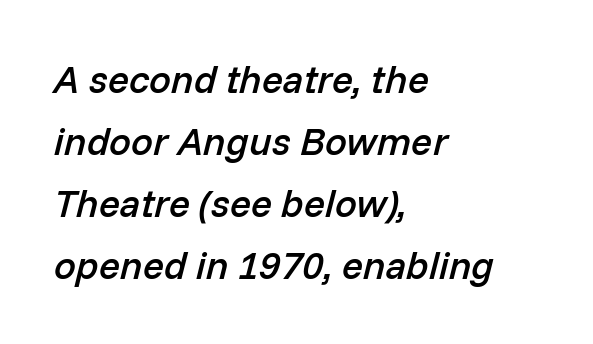
Notice the strokes are somewhat thickened but not fully heavy: this is a semibold. Check the space under the baseline: it is left empty. Varying glyph widths throughout — classic text-font behaviour. Evenly set lines give the paragraph a standard silhouette.
